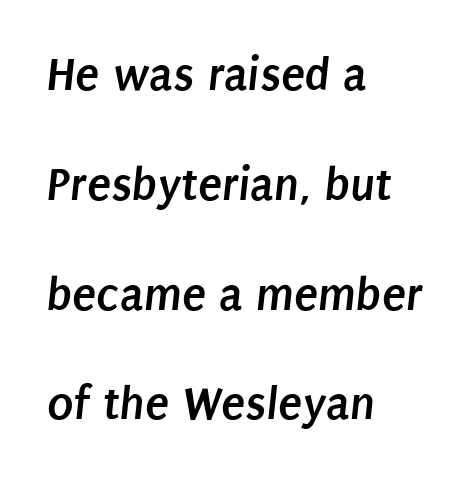
Q: Is the text bold? A: Yes.
Q: Is the typeface a serif or a sans-serif typeface? A: Sans-serif.
Q: Is the text underlined? A: No.
Q: How is the paragraph aligned? A: Left-aligned.
Q: Is the spacing between letters normal or unusually wide? A: Normal.
Q: Is the spacing between lines tight, normal or loose? A: Loose.
Q: Width (condensed, normal, or wide)? A: Condensed.
Q: Stroke contrast? A: Low.
Q: x-height? A: Large.
Q: Monospaced? A: No.
